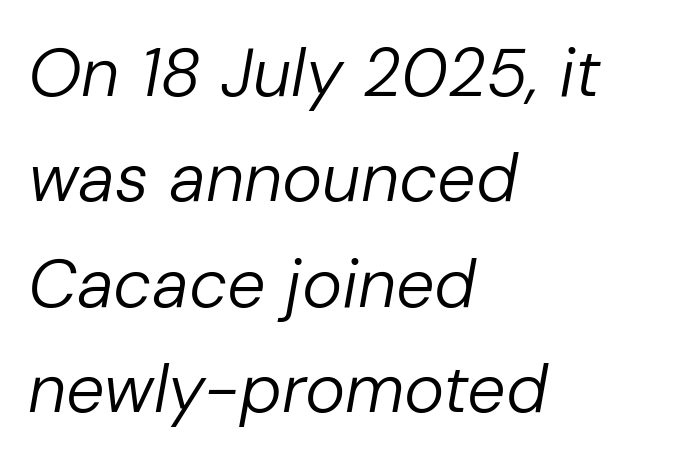
{"italic": "yes", "lean": "right", "slant_degrees": 10, "bold": "no", "weight": "regular", "width": "normal", "stroke_contrast": "low", "x_height": "medium", "monospaced": "no", "underline": "no", "align": "left", "line_spacing": "normal", "line_spacing_ratio": 1.55, "letter_spacing": "normal", "letter_spacing_em": 0.0, "glyph_px": 68}
